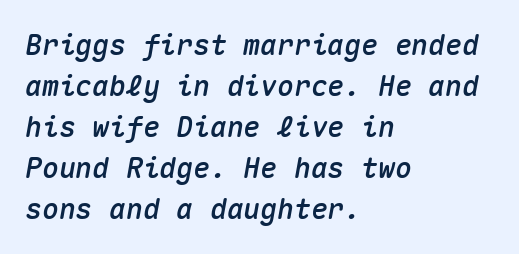
Q: Is the text italic (slanted)? A: Yes, it leans right by about 10 degrees.
Q: Is the text underlined? A: No.
Q: How is the paragraph aligned? A: Left-aligned.
Q: Is the spacing between letters normal or unusually wide? A: Normal.
Q: Is the spacing between lines tight, normal or loose? A: Normal.
Q: Width (condensed, normal, or wide)? A: Normal.
Q: Stroke contrast? A: Medium.
Q: x-height? A: Medium.
Q: Monospaced? A: Yes.
